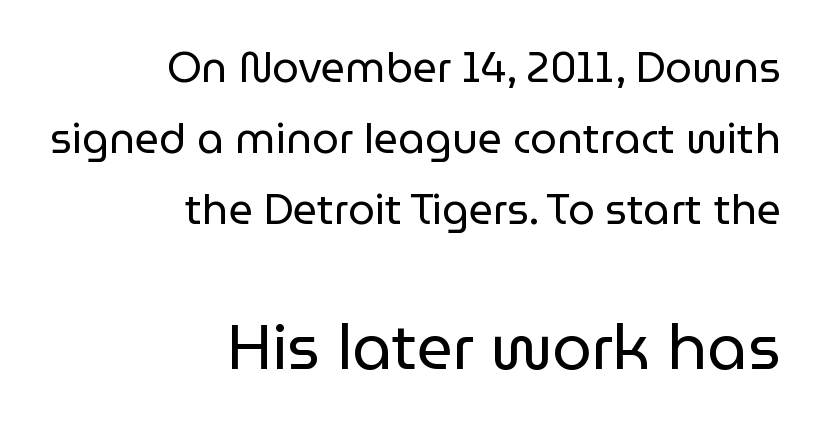
Q: Is the text bold? A: No.
Q: Is the text italic (slanted)? A: No, it is upright.
Q: Is the typeface a serif or a sans-serif typeface? A: Sans-serif.
Q: Is the text underlined? A: No.
Q: How is the paragraph aligned? A: Right-aligned.
Q: Is the spacing between letters normal or unusually wide? A: Normal.
Q: Is the spacing between lines tight, normal or loose? A: Normal.
Q: Which block of text is set in a larger size, the first (top) or the second (bottom)? A: The second (bottom) one.
Q: Width (condensed, normal, or wide)? A: Normal.
Q: Stroke contrast? A: Low.
Q: x-height? A: Medium.
Q: Monospaced? A: No.
